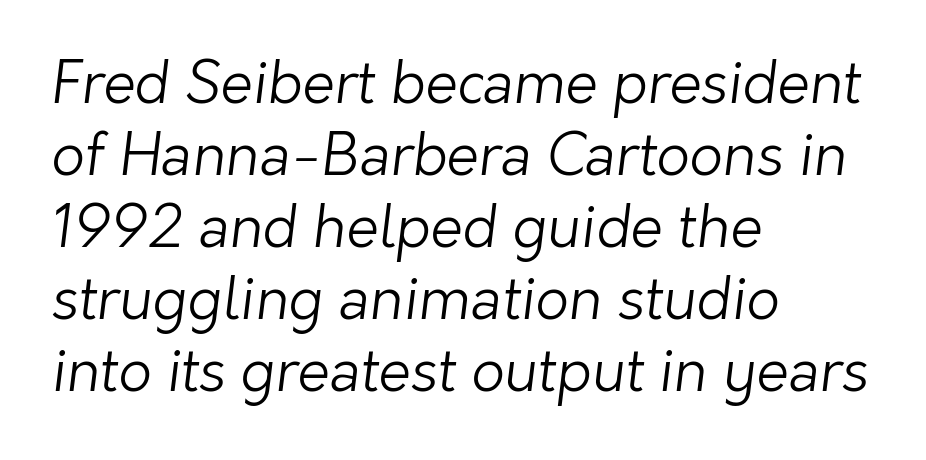
The image shows 58 px light sans-serif type; set left-aligned, line spacing 1.24x, normal letter spacing, not underlined; low stroke contrast and a medium x-height.
